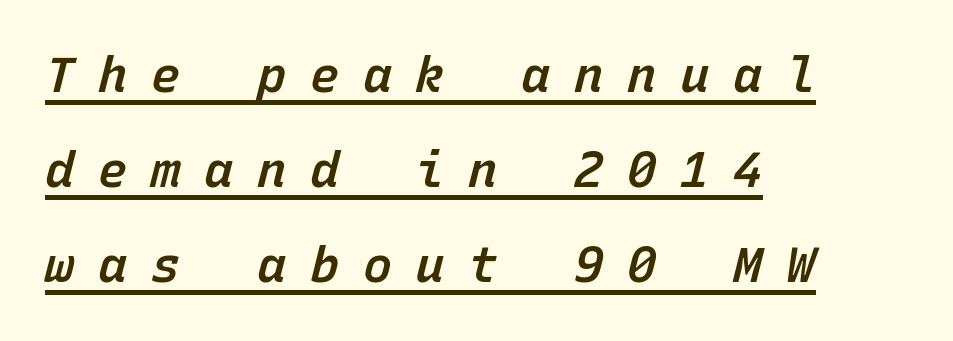
{"italic": "yes", "lean": "right", "slant_degrees": 15, "bold": "semi", "weight": "semibold", "width": "normal", "stroke_contrast": "low", "x_height": "medium", "monospaced": "yes", "underline": "yes", "align": "left", "line_spacing": "loose", "line_spacing_ratio": 1.94, "letter_spacing": "wide", "letter_spacing_em": 0.48, "glyph_px": 49}
